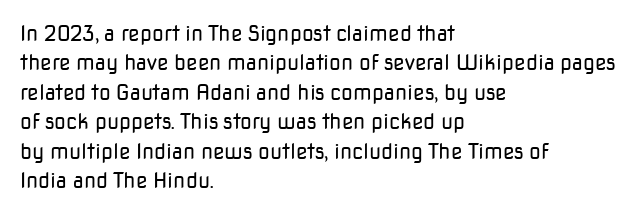
{"italic": "no", "bold": "no", "underline": "no", "align": "left", "line_spacing": "normal", "line_spacing_ratio": 1.4, "letter_spacing": "normal", "letter_spacing_em": 0.0, "glyph_px": 21}
